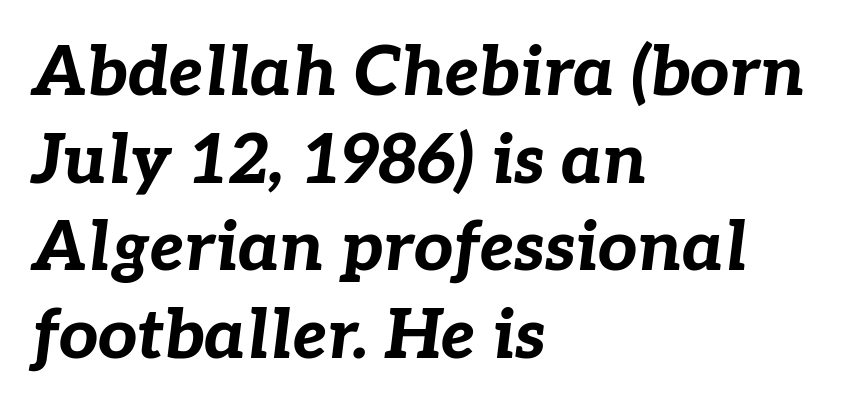
Q: Is the text bold? A: Yes.
Q: Is the text italic (slanted)? A: Yes, it leans right by about 7 degrees.
Q: Is the text underlined? A: No.
Q: How is the paragraph aligned? A: Left-aligned.
Q: Is the spacing between letters normal or unusually wide? A: Normal.
Q: Is the spacing between lines tight, normal or loose? A: Normal.
Q: Width (condensed, normal, or wide)? A: Normal.
Q: Stroke contrast? A: Low.
Q: x-height? A: Medium.
Q: Monospaced? A: No.
